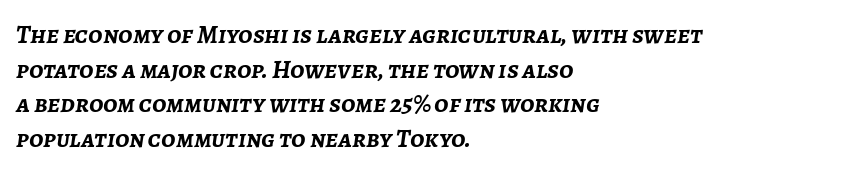
The image shows 26 px bold type, italic (leaning right); set left-aligned, normal line spacing (1.33x), normal letter spacing, not underlined.
